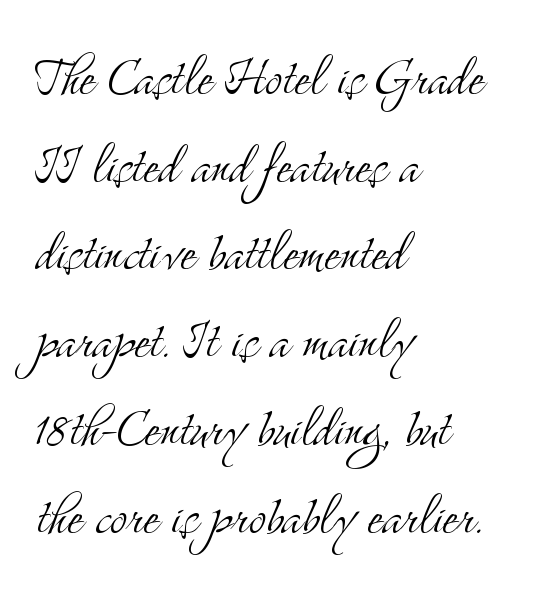
Is the type heavy? It reads as light-to-regular instead. The block of text has a typical density, with ordinary space between rows. A typesetter would label this face a serif. The baseline area is clear. Looks like regular typesetting: each glyph gets only the width it needs.
